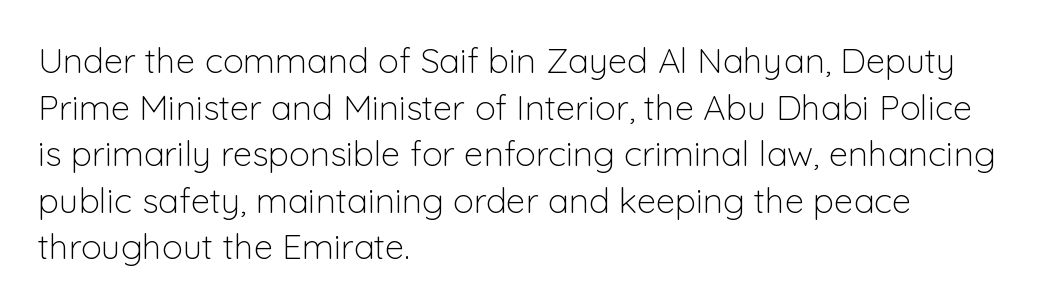
The image shows 35 px light sans-serif type, upright; set left-aligned, normal line spacing (1.33x), normal letter spacing, not underlined; low stroke contrast and a medium x-height.
